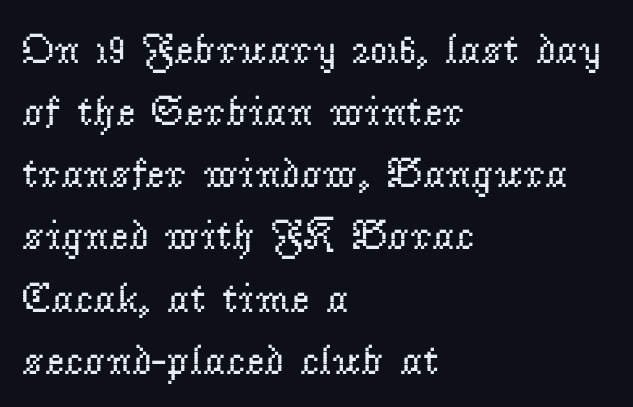
The image shows 42 px regular-weight serif type, upright; set left-aligned, normal line spacing (1.48x), normal letter spacing, not underlined; low stroke contrast and a small x-height.
